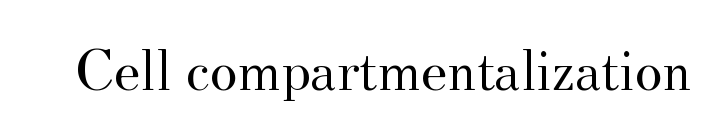
{"serif": "yes", "italic": "no", "bold": "no", "weight": "regular", "width": "normal", "stroke_contrast": "medium", "x_height": "small", "monospaced": "no", "underline": "no", "letter_spacing": "normal", "letter_spacing_em": 0.0, "glyph_px": 59}
